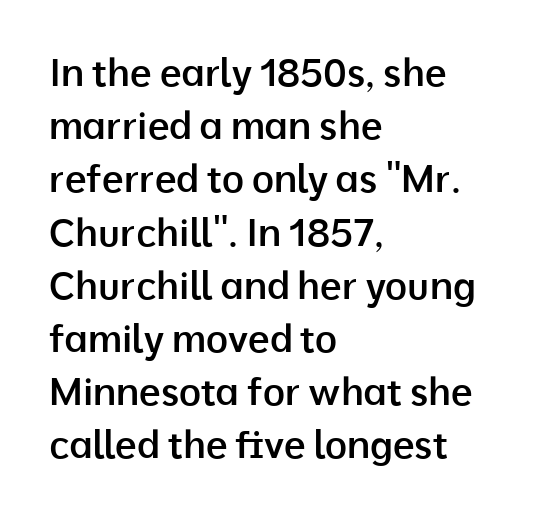
The image shows 38 px semibold sans-serif type, upright; set left-aligned, normal line spacing (1.4x), normal letter spacing, not underlined; low stroke contrast and a medium x-height.
